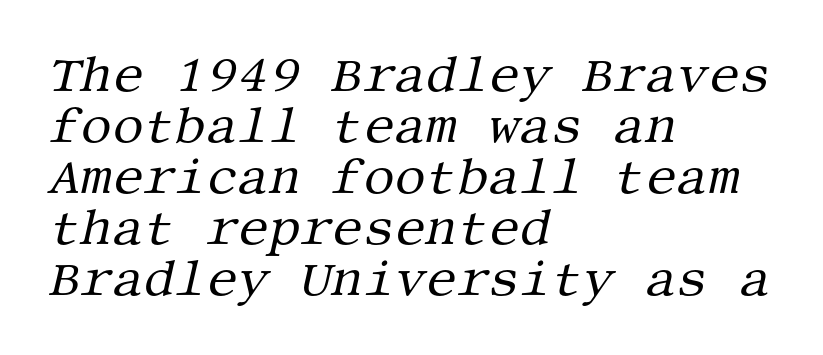
{"serif": "yes", "italic": "yes", "lean": "right", "slant_degrees": 13, "bold": "no", "weight": "regular", "width": "normal", "stroke_contrast": "medium", "x_height": "large", "underline": "no", "align": "left", "line_spacing": "tight", "line_spacing_ratio": 1.04, "letter_spacing": "normal", "letter_spacing_em": 0.0, "glyph_px": 49}
